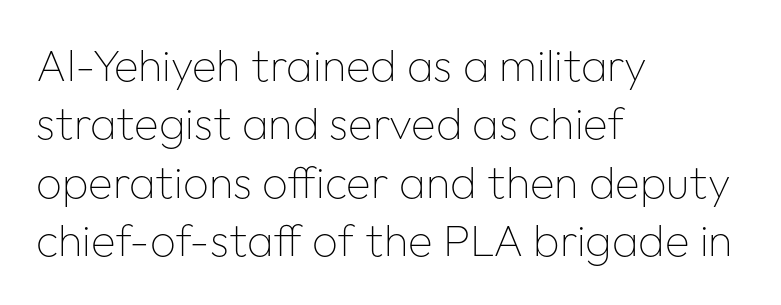
The image shows 45 px thin sans-serif type, upright; set left-aligned, normal line spacing (1.3x), normal letter spacing, not underlined; low stroke contrast and a medium x-height.
